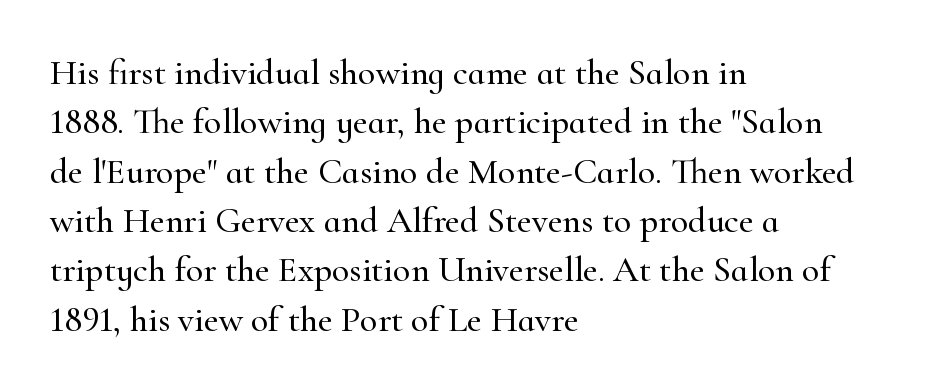
The image shows 36 px serif type, upright; set left-aligned, normal line spacing (1.37x), normal letter spacing, not underlined; high stroke contrast and a small x-height.
